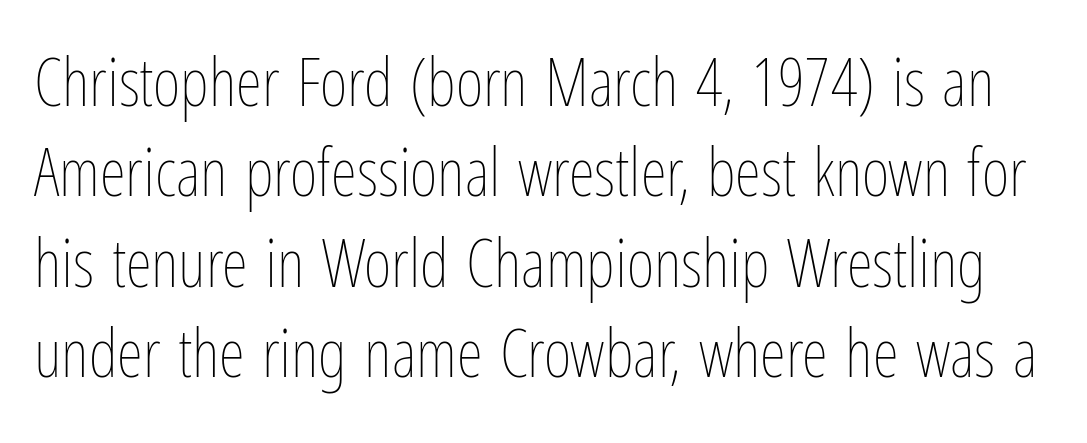
Q: Is the text bold? A: No.
Q: Is the text italic (slanted)? A: No, it is upright.
Q: Is the text underlined? A: No.
Q: Is the spacing between letters normal or unusually wide? A: Normal.
Q: Is the spacing between lines tight, normal or loose? A: Normal.
Q: Width (condensed, normal, or wide)? A: Condensed.
Q: Stroke contrast? A: Low.
Q: x-height? A: Medium.
Q: Monospaced? A: No.
